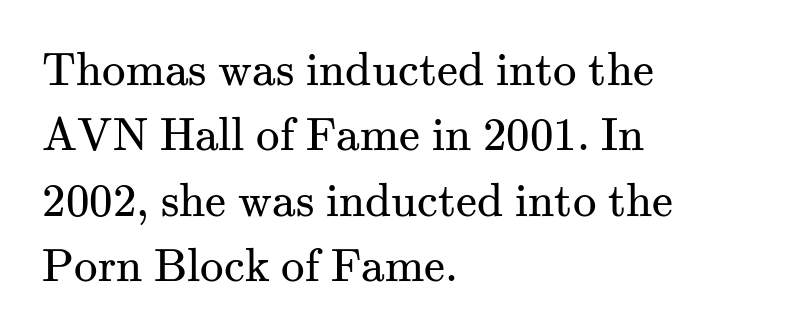
{"serif": "yes", "italic": "no", "bold": "no", "weight": "regular", "width": "normal", "stroke_contrast": "medium", "x_height": "small", "monospaced": "no", "underline": "no", "align": "left", "line_spacing": "normal", "line_spacing_ratio": 1.39, "letter_spacing": "normal", "letter_spacing_em": 0.0, "glyph_px": 47}
